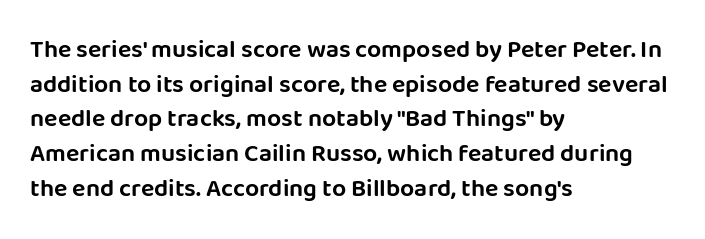
Has an underline been added? It has not. Observe the ordinary spacing: letters are neighbours, not strangers. What's the leading like? Ordinary, nothing unusual. Reading down the block, your eye returns to a fixed left position each line. Every character sits straight up, as roman type does.
